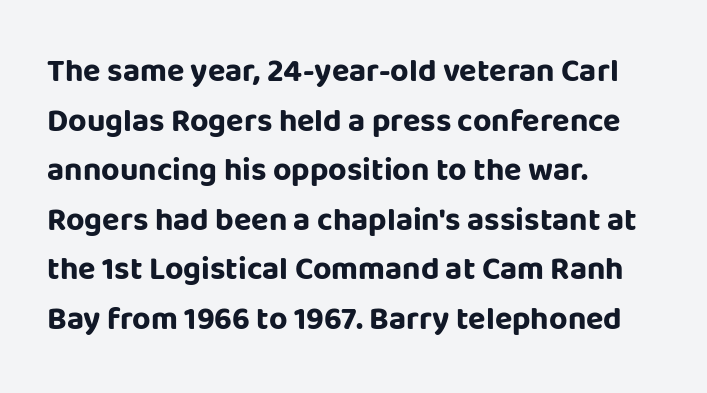
{"serif": "no", "italic": "no", "bold": "yes", "weight": "bold", "width": "normal", "stroke_contrast": "low", "x_height": "large", "monospaced": "no", "underline": "no", "align": "left", "line_spacing": "normal", "line_spacing_ratio": 1.55, "letter_spacing": "normal", "letter_spacing_em": 0.0, "glyph_px": 32}
